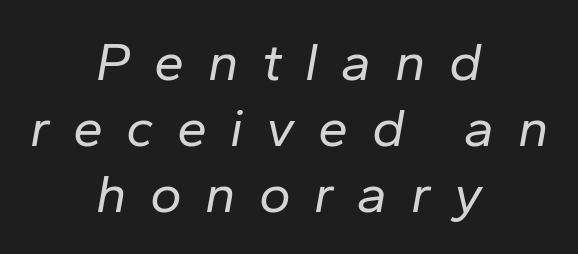
What stands out about the letter spacing? Its width — letters are far apart. Think standard paragraph weight, or any step lighter than that. Note the varied advance widths — an 'i' is clearly narrower than an 'm'. Any mark beneath the type? The region is blank. The paragraph has two soft edges and a firm central axis. Notice how the stems are inclined rather than vertical — that's the hallmark of italics.
